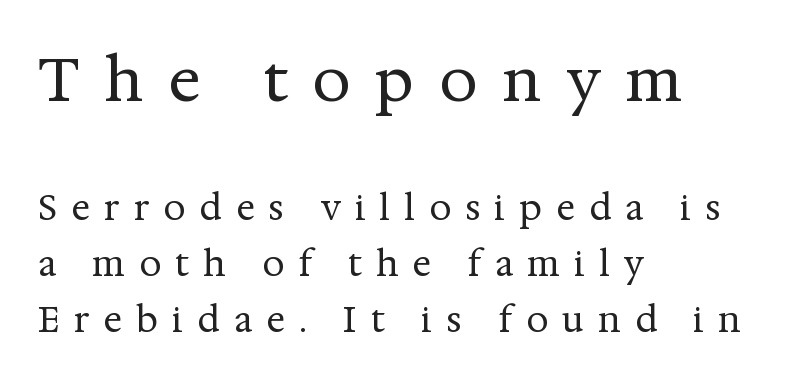
The image shows 61 px regular-weight serif type, upright; set left-aligned, normal line spacing (1.6x), unusually wide letter spacing (+0.4 em), not underlined; the first (top) block is 1.74x larger; medium stroke contrast and a medium x-height.
